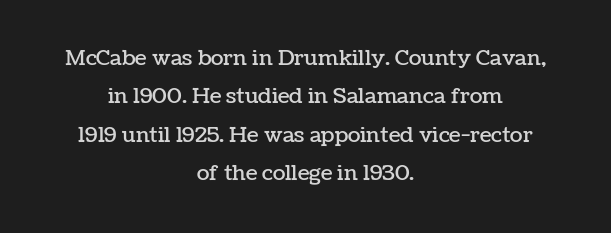
The specimen omits any rule beneath the text block's lines. The paragraph has two soft edges and a firm central axis. This rendering leaves character spacing at its baseline value. Ascenders rise straight up at ninety degrees.
